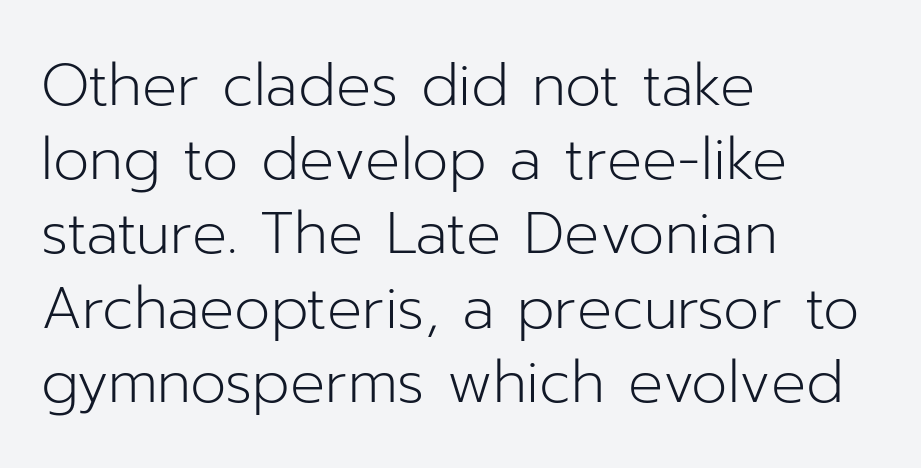
{"serif": "no", "italic": "no", "bold": "no", "weight": "light", "width": "normal", "stroke_contrast": "low", "x_height": "medium", "monospaced": "no", "underline": "no", "align": "left", "line_spacing": "normal", "line_spacing_ratio": 1.28, "letter_spacing": "normal", "letter_spacing_em": 0.0, "glyph_px": 58}
